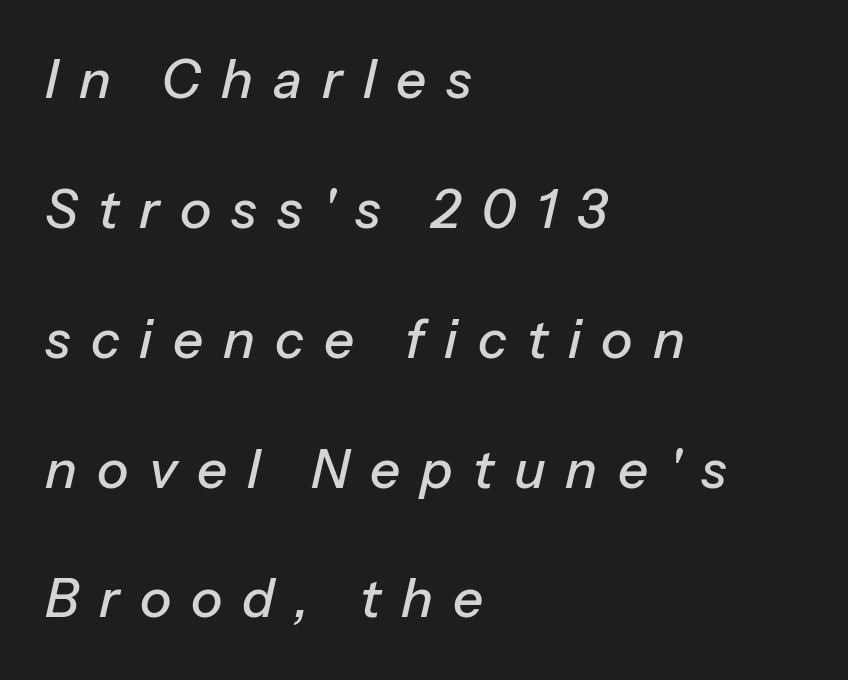
The image shows 53 px text type, italic (leaning right); set left-aligned, loose line spacing (2.45x), unusually wide letter spacing (+0.38 em), not underlined; low stroke contrast and a medium x-height.
